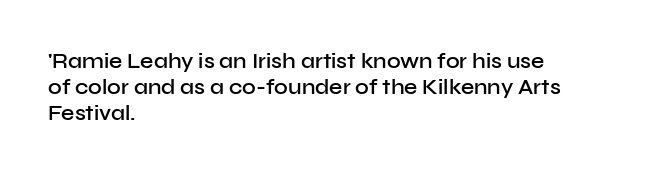
The image shows 21 px text type, upright; set left-aligned, line spacing 1.24x, normal letter spacing, not underlined.
